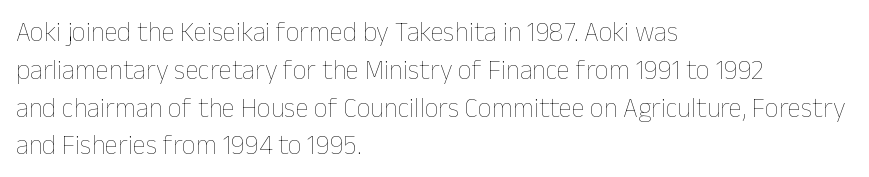
{"italic": "no", "bold": "no", "underline": "no", "align": "left", "line_spacing": "normal", "line_spacing_ratio": 1.4, "letter_spacing": "normal", "letter_spacing_em": 0.0, "glyph_px": 27}
